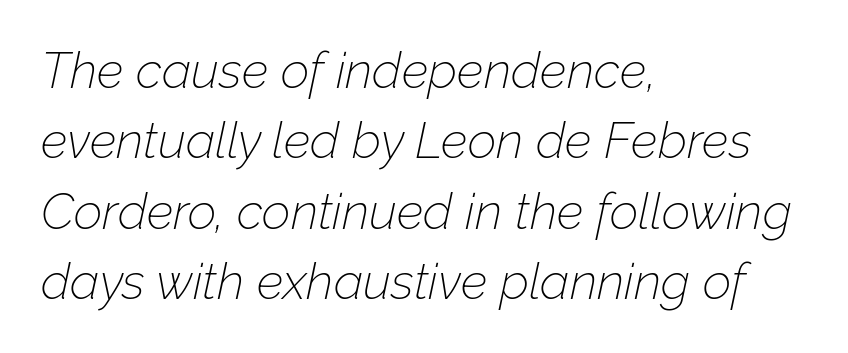
The image shows 50 px thin type, italic (leaning right); set left-aligned, normal line spacing (1.41x), normal letter spacing, not underlined; low stroke contrast and a medium x-height.
